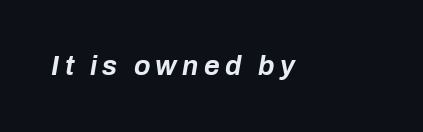
Q: Is the text bold? A: Yes.
Q: Is the text italic (slanted)? A: Yes, it leans right by about 10 degrees.
Q: Is the text underlined? A: No.
Q: Is the spacing between letters normal or unusually wide? A: Unusually wide.
